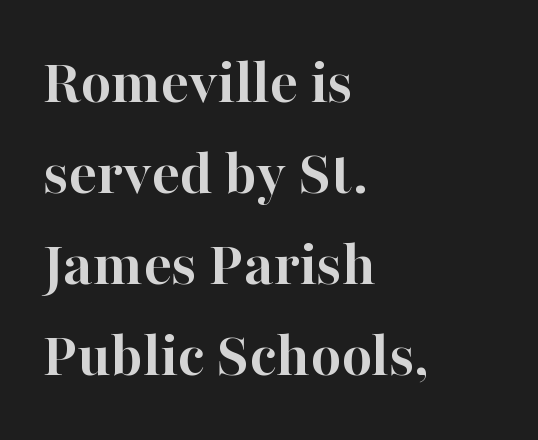
A clean baseline with only descenders dipping below it. The rendering uses natural spacing where letterforms have individual widths. Is the block centered? No — it sits flush against the left margin. Font category for this specimen: serif.
